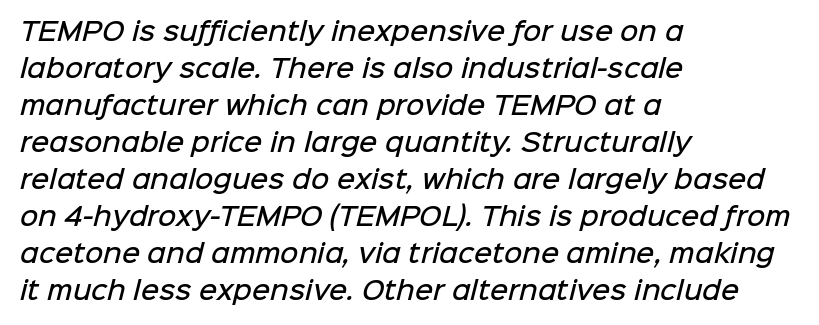
Q: Is the text bold? A: Semi-bold.
Q: Is the text underlined? A: No.
Q: How is the paragraph aligned? A: Left-aligned.
Q: Is the spacing between letters normal or unusually wide? A: Normal.
Q: Is the spacing between lines tight, normal or loose? A: Normal.
